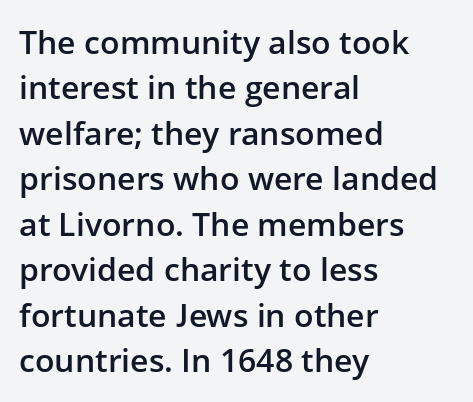
The image shows 32 px semibold sans-serif type, upright; set left-aligned, normal line spacing (1.42x), normal letter spacing, not underlined; low stroke contrast and a medium x-height.
